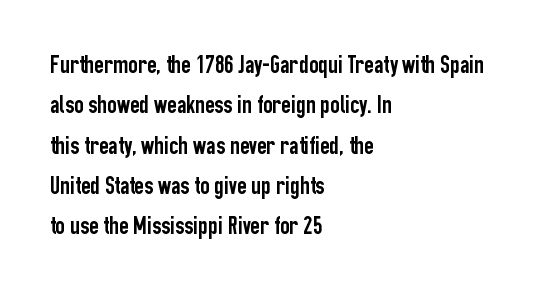
This rendering uses left alignment, leaving the right contour irregular. The vertical gap from one line to the next is medium. The space beneath each line is pristine and unruled. Does extra space separate the letters? No, they use regular spacing. Every character sits straight up, as roman type does.
